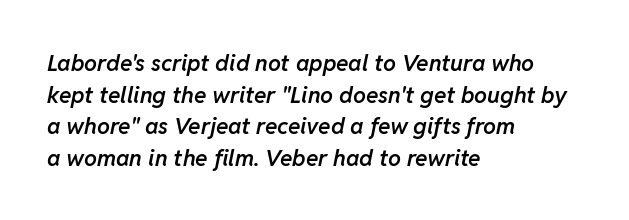
What stands out about the letter spacing? Nothing — it is the standard amount. As a designer I'd log this as weight 600, semibold. Honestly, the row spacing looks completely unremarkable. The strip under each line holds only bare page. Style check: oblique.
